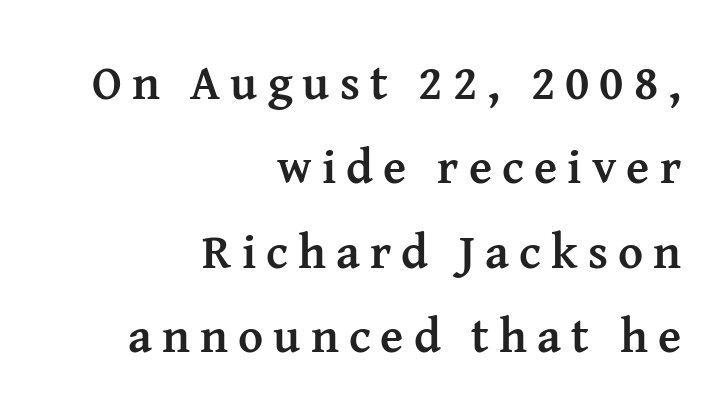
Q: Is the text bold? A: Yes.
Q: Is the text italic (slanted)? A: No, it is upright.
Q: Is the typeface a serif or a sans-serif typeface? A: Serif.
Q: Is the text underlined? A: No.
Q: How is the paragraph aligned? A: Right-aligned.
Q: Is the spacing between letters normal or unusually wide? A: Unusually wide.
Q: Width (condensed, normal, or wide)? A: Normal.
Q: Stroke contrast? A: Medium.
Q: x-height? A: Medium.
Q: Monospaced? A: No.
